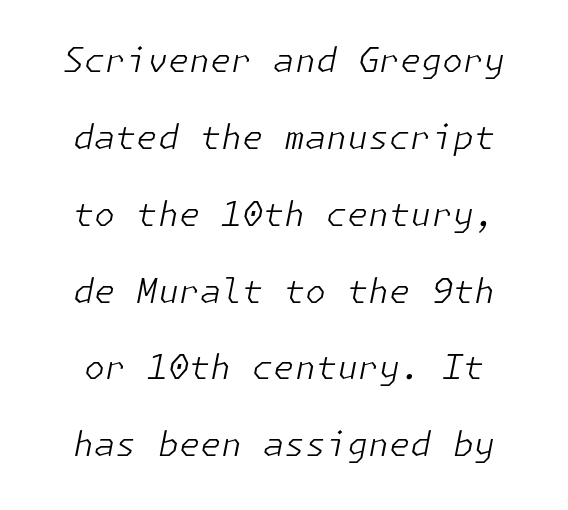
{"italic": "yes", "lean": "right", "slant_degrees": 11, "bold": "no", "weight": "light", "width": "normal", "stroke_contrast": "low", "x_height": "medium", "underline": "no", "line_spacing": "loose", "line_spacing_ratio": 2.26, "letter_spacing": "normal", "letter_spacing_em": 0.0, "glyph_px": 34}
